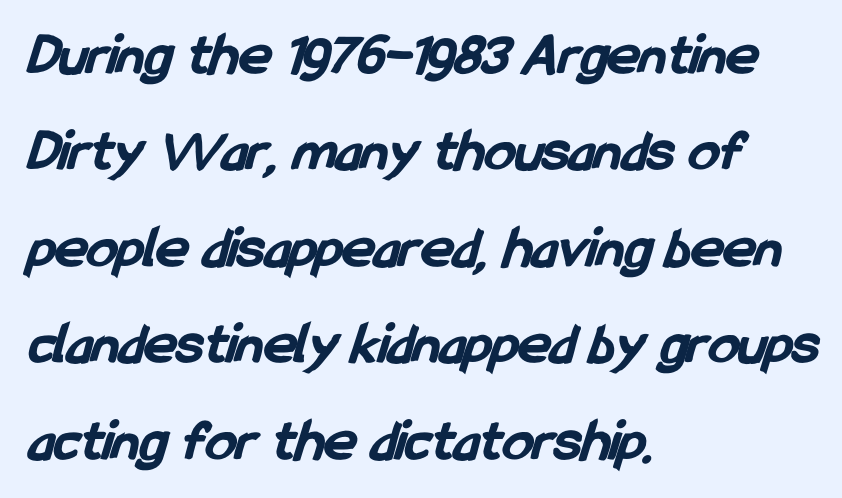
Varying glyph widths throughout — classic text-font behaviour. Look at the bottom of the vertical strokes: they stop flat, with no serifs. A full-strength bold gives these letters their thick strokes. Honestly, the letter spacing is just normal — you wouldn't notice it. If you measured baseline to baseline, you'd find a middling distance. This rendering uses left alignment, leaving the right contour irregular.
